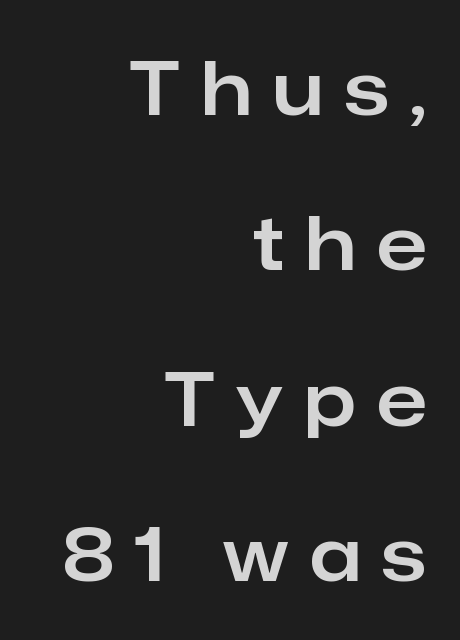
{"serif": "no", "italic": "no", "width": "normal", "stroke_contrast": "low", "x_height": "medium", "monospaced": "no", "underline": "no", "align": "right", "line_spacing": "loose", "line_spacing_ratio": 2.1, "letter_spacing": "wide", "letter_spacing_em": 0.29, "glyph_px": 74}
